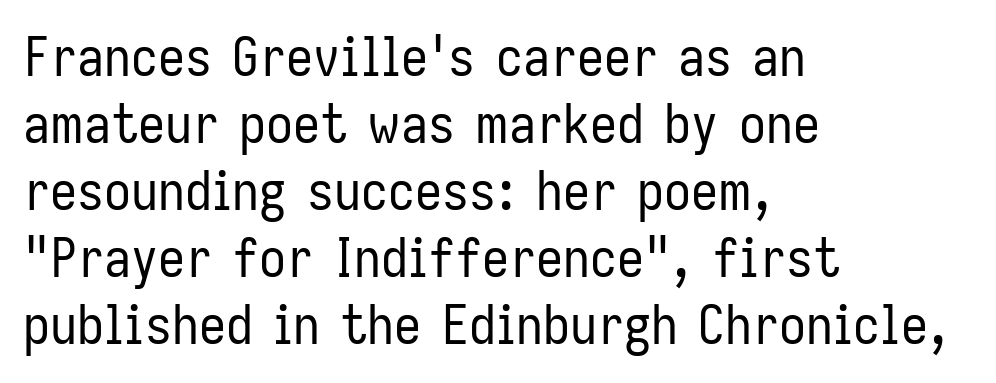
No extra tracking has been applied to these lines. The font is comparable to plain body text, perhaps lighter. A roman cut, with each character standing at attention. Think of a printed novel: that variable character pitch is what you see here. The setting favours the left margin, as ordinary paragraphs usually do. Descenders are the only things crossing below the line.
